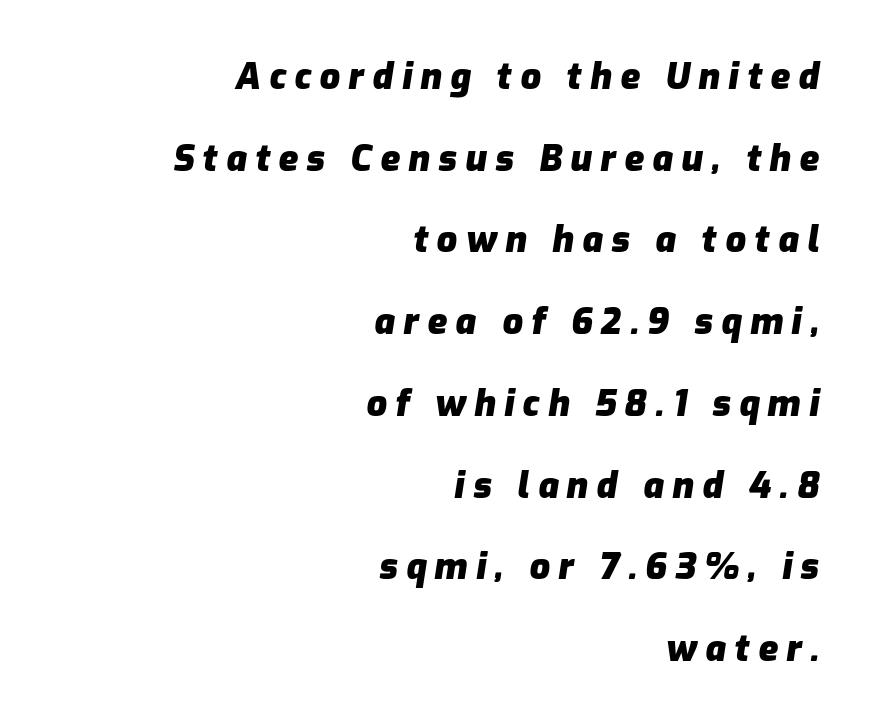
Q: Is the text bold? A: Yes.
Q: Is the text italic (slanted)? A: Yes, it leans right by about 9 degrees.
Q: Is the text underlined? A: No.
Q: How is the paragraph aligned? A: Right-aligned.
Q: Is the spacing between letters normal or unusually wide? A: Unusually wide.
Q: Is the spacing between lines tight, normal or loose? A: Loose.
Q: Width (condensed, normal, or wide)? A: Normal.
Q: Stroke contrast? A: Low.
Q: x-height? A: Medium.
Q: Monospaced? A: No.
